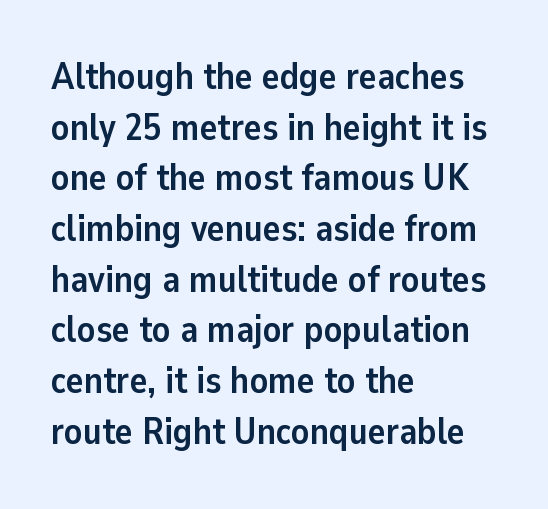
Q: Is the text bold? A: Yes.
Q: Is the text italic (slanted)? A: No, it is upright.
Q: Is the typeface a serif or a sans-serif typeface? A: Sans-serif.
Q: Is the text underlined? A: No.
Q: How is the paragraph aligned? A: Left-aligned.
Q: Is the spacing between letters normal or unusually wide? A: Normal.
Q: Is the spacing between lines tight, normal or loose? A: Normal.
Q: Width (condensed, normal, or wide)? A: Normal.
Q: Stroke contrast? A: Low.
Q: x-height? A: Medium.
Q: Monospaced? A: No.
